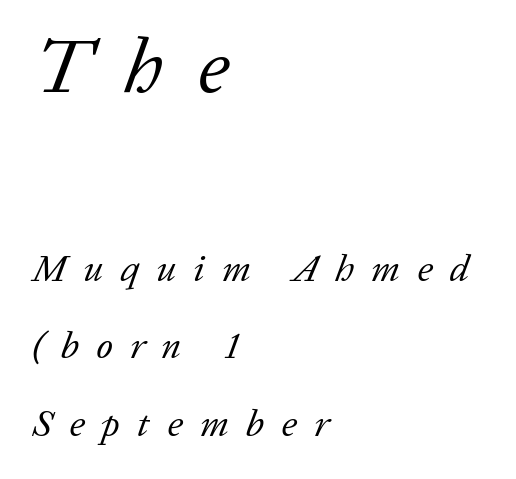
Q: Is the text bold? A: No.
Q: Is the text italic (slanted)? A: Yes, it leans right by about 20 degrees.
Q: Is the typeface a serif or a sans-serif typeface? A: Serif.
Q: Is the text underlined? A: No.
Q: How is the paragraph aligned? A: Left-aligned.
Q: Is the spacing between letters normal or unusually wide? A: Unusually wide.
Q: Is the spacing between lines tight, normal or loose? A: Loose.
Q: Which block of text is set in a larger size, the first (top) or the second (bottom)? A: The first (top) one.
Q: Width (condensed, normal, or wide)? A: Normal.
Q: Stroke contrast? A: Low.
Q: x-height? A: Medium.
Q: Monospaced? A: No.
